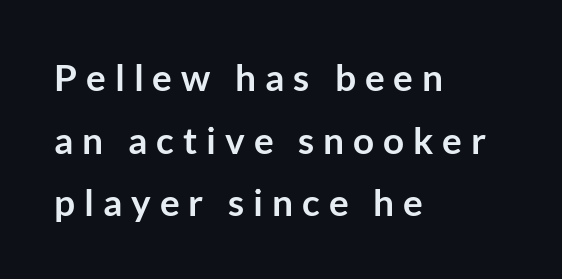
{"serif": "no", "italic": "no", "bold": "yes", "weight": "semibold", "width": "normal", "stroke_contrast": "low", "x_height": "medium", "monospaced": "no", "underline": "no", "align": "left", "line_spacing": "normal", "line_spacing_ratio": 1.69, "letter_spacing": "wide", "letter_spacing_em": 0.24, "glyph_px": 37}
